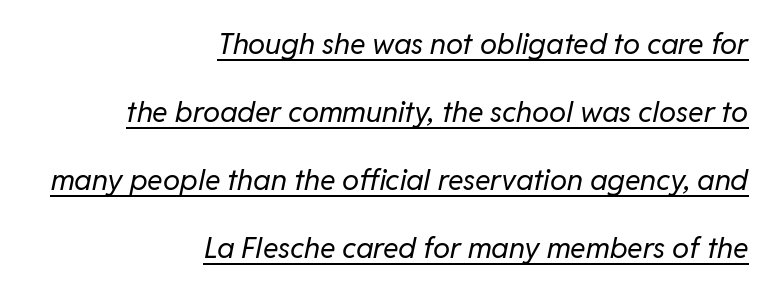
Q: Is the text bold? A: No.
Q: Is the text italic (slanted)? A: Yes, it leans right by about 11 degrees.
Q: Is the text underlined? A: Yes.
Q: How is the paragraph aligned? A: Right-aligned.
Q: Is the spacing between letters normal or unusually wide? A: Normal.
Q: Is the spacing between lines tight, normal or loose? A: Loose.
Q: Width (condensed, normal, or wide)? A: Normal.
Q: Stroke contrast? A: Low.
Q: x-height? A: Medium.
Q: Monospaced? A: No.
